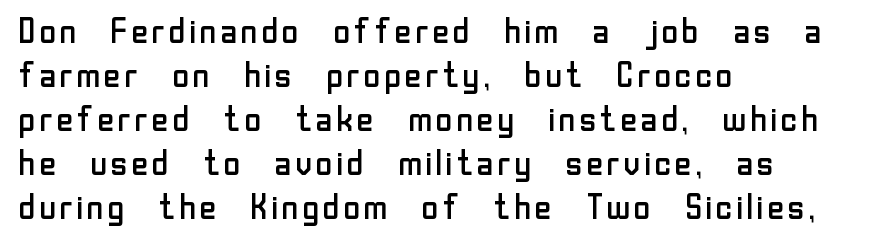
Q: Is the text bold? A: No.
Q: Is the text italic (slanted)? A: No, it is upright.
Q: Is the typeface a serif or a sans-serif typeface? A: Sans-serif.
Q: Is the text underlined? A: No.
Q: How is the paragraph aligned? A: Left-aligned.
Q: Is the spacing between letters normal or unusually wide? A: Normal.
Q: Is the spacing between lines tight, normal or loose? A: Normal.
Q: Width (condensed, normal, or wide)? A: Normal.
Q: Stroke contrast? A: Low.
Q: x-height? A: Medium.
Q: Monospaced? A: No.
